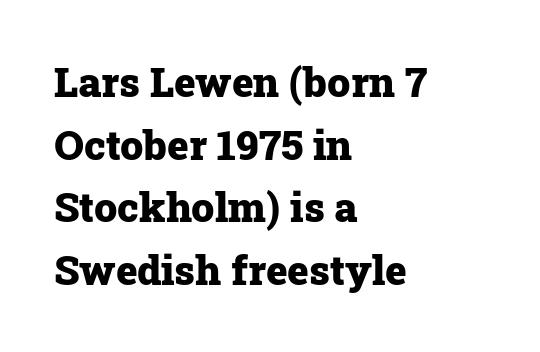
Letters rest on an invisible, unmarked baseline. You can tell it's not italic because the verticals are truly vertical. Regular leading. Its strokes are broad and dark, the hallmark of bold type. The rendering uses natural spacing where letterforms have individual widths. Each word holds together tightly as a unit, with standard inter-letter gaps.
